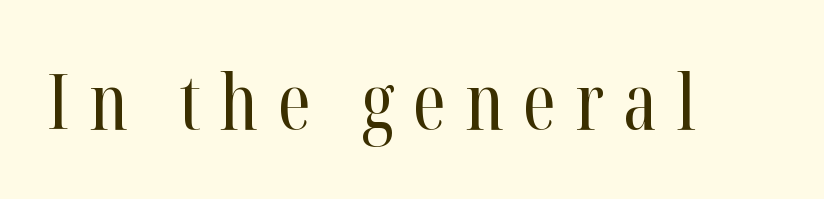
Do the letters lean? They stand straight. A bare baseline throughout the passage. The letters are spread apart with noticeably loose tracking. Stem width sits at or under what a default text font uses. Are there feet on the stems? There are — it's a serif.
